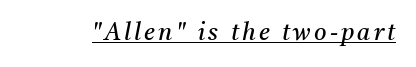
The image shows 24 px text type, italic (leaning right); set underlined.
